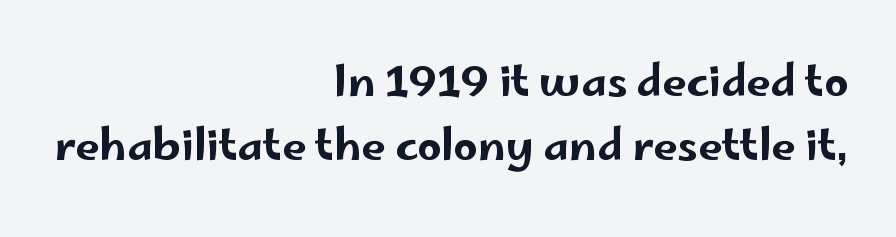
{"serif": "no", "italic": "no", "width": "wide", "stroke_contrast": "low", "x_height": "small", "monospaced": "no", "underline": "no", "align": "right", "line_spacing": "normal", "line_spacing_ratio": 1.49, "letter_spacing": "normal", "letter_spacing_em": 0.0, "glyph_px": 43}
